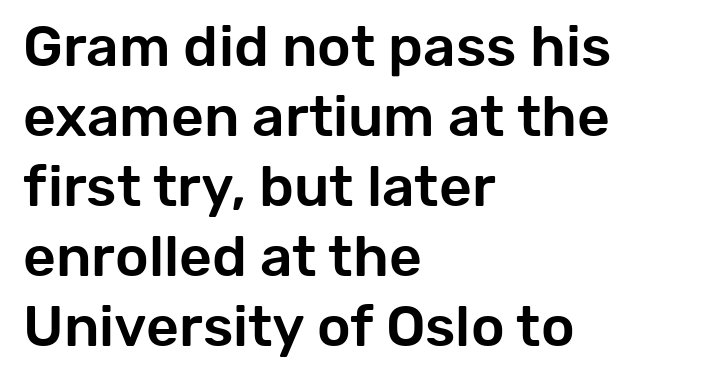
{"serif": "no", "italic": "no", "width": "normal", "stroke_contrast": "low", "x_height": "medium", "monospaced": "no", "underline": "no", "align": "left", "line_spacing_ratio": 1.23, "letter_spacing": "normal", "letter_spacing_em": 0.0, "glyph_px": 57}
